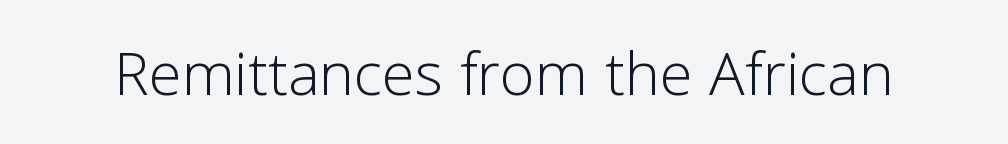
{"serif": "no", "italic": "no", "bold": "no", "weight": "light", "width": "normal", "stroke_contrast": "low", "x_height": "medium", "monospaced": "no", "underline": "no", "letter_spacing": "normal", "letter_spacing_em": 0.0, "glyph_px": 79}
